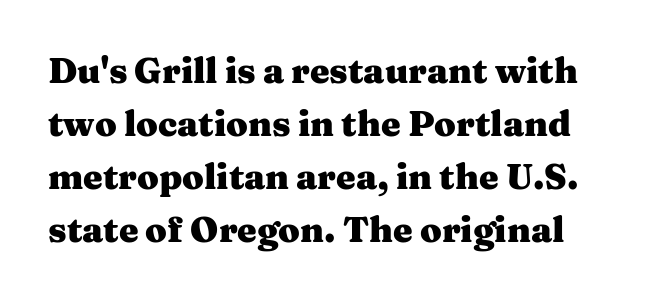
Q: Is the text bold? A: Yes.
Q: Is the text italic (slanted)? A: No, it is upright.
Q: Is the typeface a serif or a sans-serif typeface? A: Serif.
Q: Is the text underlined? A: No.
Q: Is the spacing between letters normal or unusually wide? A: Normal.
Q: Is the spacing between lines tight, normal or loose? A: Normal.
Q: Width (condensed, normal, or wide)? A: Wide.
Q: Stroke contrast? A: Medium.
Q: x-height? A: Medium.
Q: Monospaced? A: No.
